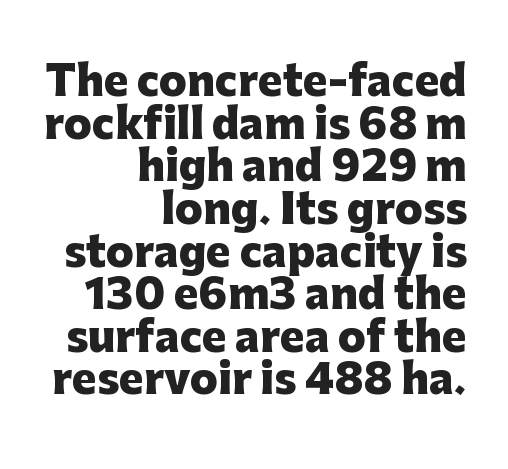
The image shows 41 px heavy sans-serif type, upright; set right-aligned, tight line spacing (1.04x), normal letter spacing, not underlined; low stroke contrast and a medium x-height.
